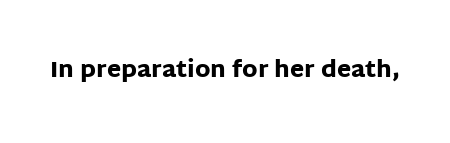
{"italic": "no", "bold": "yes", "underline": "no", "letter_spacing": "normal", "letter_spacing_em": 0.0, "glyph_px": 23}
